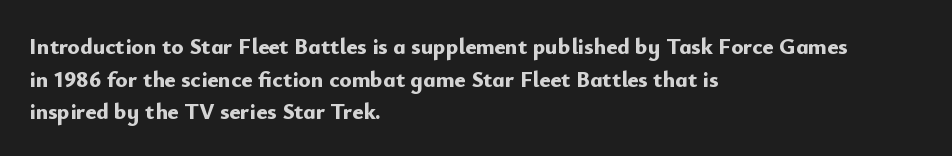
{"italic": "no", "bold": "yes", "underline": "no", "align": "left", "line_spacing": "normal", "line_spacing_ratio": 1.42, "letter_spacing": "normal", "letter_spacing_em": 0.0, "glyph_px": 23}
